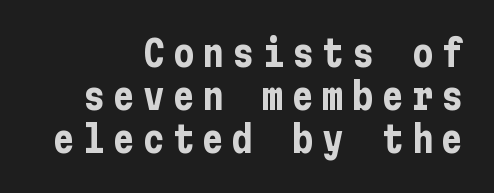
Summary of weight: heavy, a full bold. Check where the strokes stop: nothing finishes them off — pure sans. Characters follow at a spacing far wider than the type designer built in. Letters rest on an invisible, unmarked baseline.
